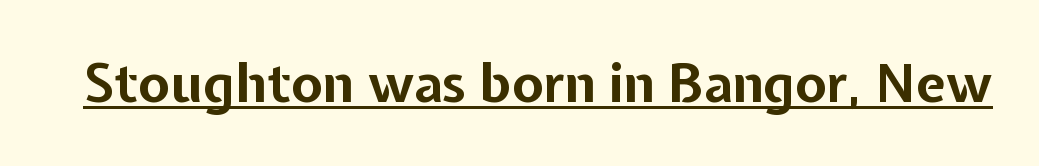
{"serif": "no", "italic": "no", "bold": "yes", "weight": "bold", "width": "normal", "stroke_contrast": "low", "x_height": "medium", "monospaced": "no", "underline": "yes", "letter_spacing": "normal", "letter_spacing_em": 0.0, "glyph_px": 53}
